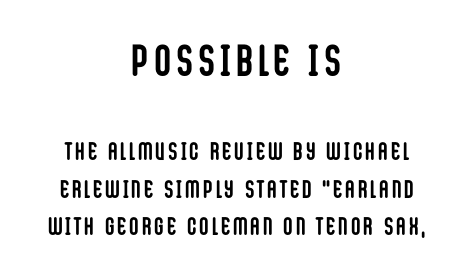
The image shows 44 px semibold, condensed sans-serif type, upright; set centered, normal line spacing (1.5x), not underlined; the first (top) block is 1.76x larger; low stroke contrast and a large x-height.
